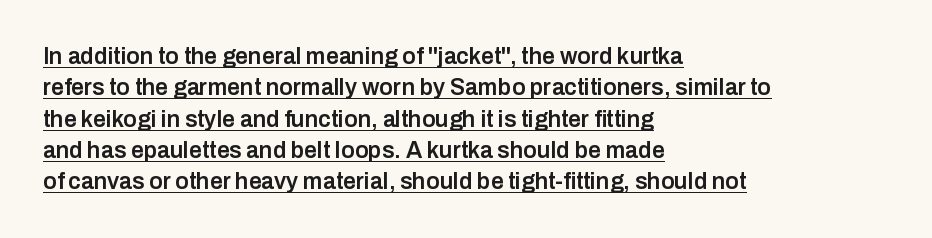
Q: Is the text bold? A: Semi-bold.
Q: Is the text italic (slanted)? A: No, it is upright.
Q: Is the text underlined? A: Yes.
Q: How is the paragraph aligned? A: Left-aligned.
Q: Is the spacing between letters normal or unusually wide? A: Normal.
Q: Is the spacing between lines tight, normal or loose? A: Normal.
